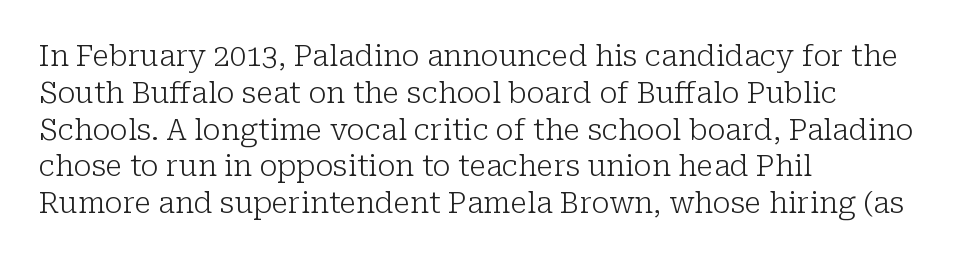
Unlike a clean sans, this face finishes its strokes with serifs. If you drew a line through each stem, it would be perfectly vertical. A typesetter would call this proportional, since set widths differ per character. Students, note that the glyphs here touch the page at normal intervals. Underline: absent.
